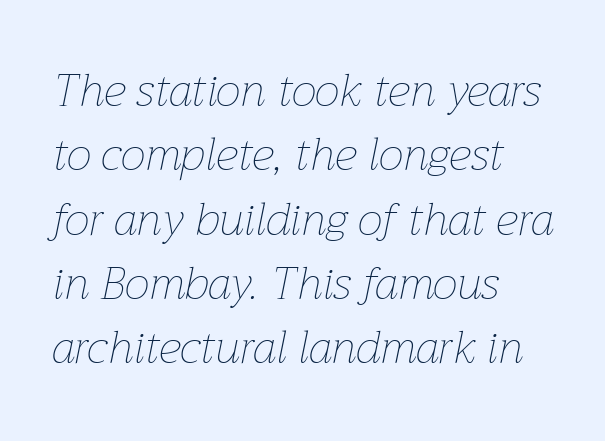
Check under the words: just untouched page. One-word summary of the alignment: left. The block of text has a typical density, with ordinary space between rows. This sample has the flowing, uneven cadence of proportional lettering. The whole block is typeset with a tilt.
